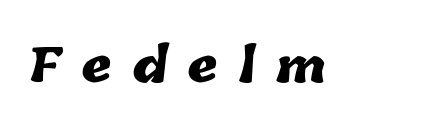
Its strokes are broad and dark, the hallmark of bold type. The gap between lines stays unmarked. Honestly, the letter spacing is so wide it's the main thing you notice. The face used here is proportionally spaced, like ordinary book or web type.
